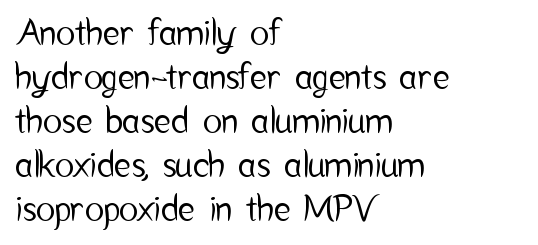
The image shows 36 px condensed sans-serif type, upright; set left-aligned, line spacing 1.22x, normal letter spacing, not underlined; low stroke contrast and a medium x-height.
